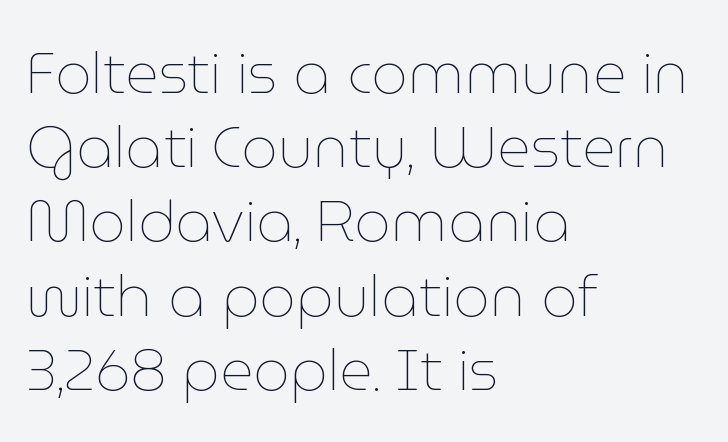
The image shows 58 px thin type, upright; set left-aligned, normal line spacing (1.28x), normal letter spacing, not underlined; low stroke contrast and a medium x-height.
